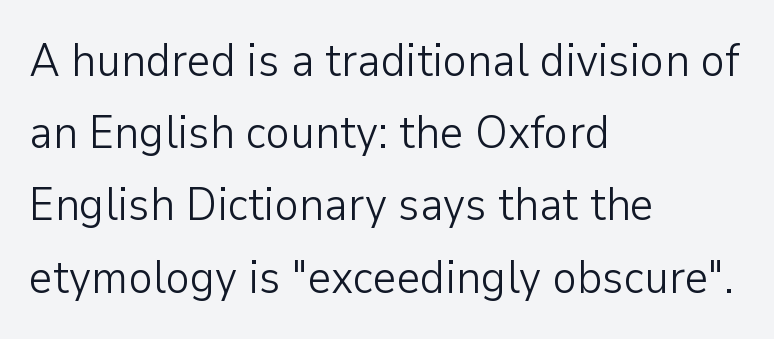
{"serif": "no", "italic": "no", "bold": "no", "weight": "light", "width": "normal", "stroke_contrast": "low", "x_height": "medium", "monospaced": "no", "underline": "no", "align": "left", "line_spacing": "normal", "line_spacing_ratio": 1.57, "letter_spacing": "normal", "letter_spacing_em": 0.0, "glyph_px": 46}
